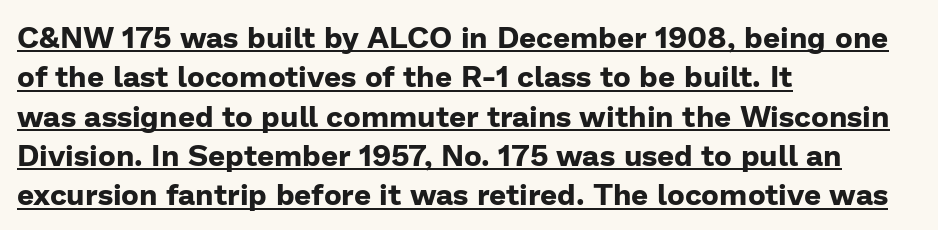
Q: Is the text bold? A: Yes.
Q: Is the text italic (slanted)? A: No, it is upright.
Q: Is the typeface a serif or a sans-serif typeface? A: Sans-serif.
Q: Is the text underlined? A: Yes.
Q: How is the paragraph aligned? A: Left-aligned.
Q: Is the spacing between letters normal or unusually wide? A: Normal.
Q: Is the spacing between lines tight, normal or loose? A: Normal.
Q: Width (condensed, normal, or wide)? A: Normal.
Q: Stroke contrast? A: Low.
Q: x-height? A: Medium.
Q: Monospaced? A: No.
